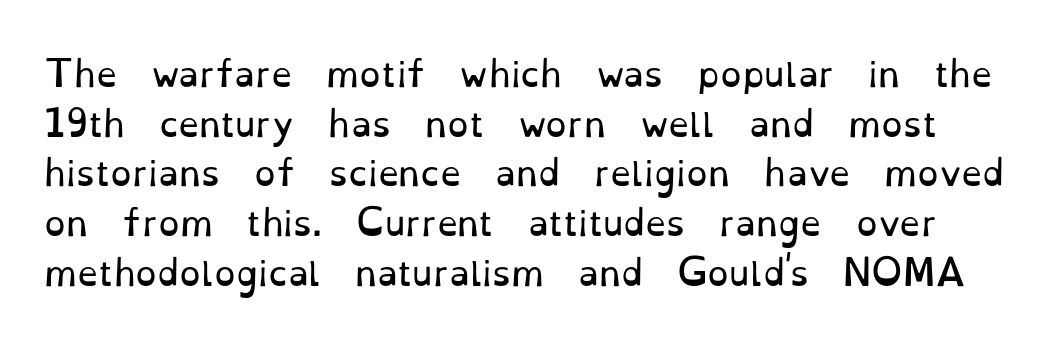
Q: Is the text bold? A: No.
Q: Is the text italic (slanted)? A: No, it is upright.
Q: Is the typeface a serif or a sans-serif typeface? A: Sans-serif.
Q: Is the text underlined? A: No.
Q: Is the spacing between letters normal or unusually wide? A: Normal.
Q: Is the spacing between lines tight, normal or loose? A: Normal.
Q: Width (condensed, normal, or wide)? A: Normal.
Q: Stroke contrast? A: Low.
Q: x-height? A: Small.
Q: Monospaced? A: No.
